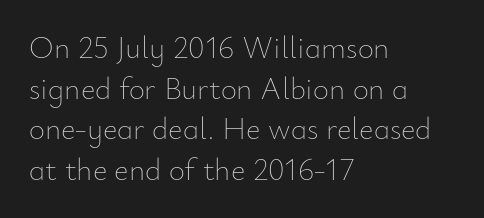
Q: Is the text bold? A: No.
Q: Is the text italic (slanted)? A: No, it is upright.
Q: Is the text underlined? A: No.
Q: How is the paragraph aligned? A: Left-aligned.
Q: Is the spacing between letters normal or unusually wide? A: Normal.
Q: Is the spacing between lines tight, normal or loose? A: Normal.
Q: Width (condensed, normal, or wide)? A: Normal.
Q: Stroke contrast? A: Low.
Q: x-height? A: Small.
Q: Monospaced? A: No.
